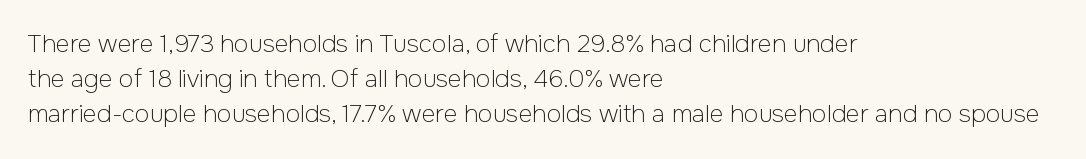
No word sits above an underline. This is the regular roman posture of the typeface. The lines in this sample share a left origin and differ only in where they stop. Successive baselines arrive at the customary interval.
